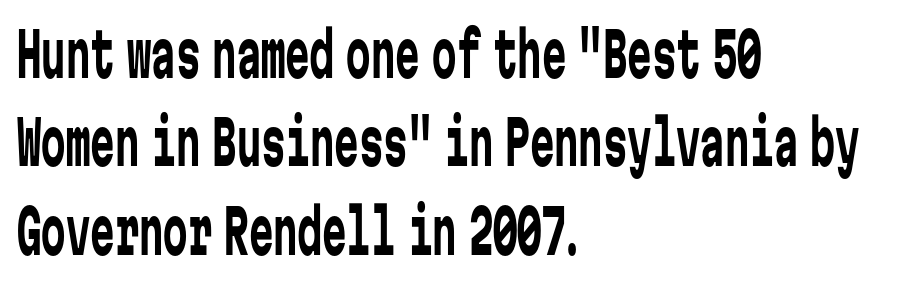
The image shows 61 px regular-weight, condensed sans-serif type, upright, monospaced; set left-aligned, normal line spacing (1.45x), normal letter spacing, not underlined; low stroke contrast and a medium x-height.
